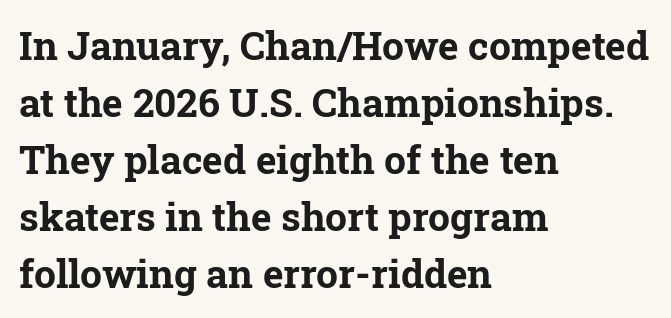
Q: Is the text bold? A: Yes.
Q: Is the text italic (slanted)? A: No, it is upright.
Q: Is the typeface a serif or a sans-serif typeface? A: Serif.
Q: Is the text underlined? A: No.
Q: How is the paragraph aligned? A: Left-aligned.
Q: Is the spacing between letters normal or unusually wide? A: Normal.
Q: Is the spacing between lines tight, normal or loose? A: Normal.
Q: Width (condensed, normal, or wide)? A: Normal.
Q: Stroke contrast? A: Low.
Q: x-height? A: Medium.
Q: Monospaced? A: No.
